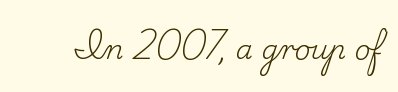
Q: Is the text bold? A: No.
Q: Is the text italic (slanted)? A: Yes.
Q: Is the text underlined? A: No.
Q: Is the spacing between letters normal or unusually wide? A: Normal.
